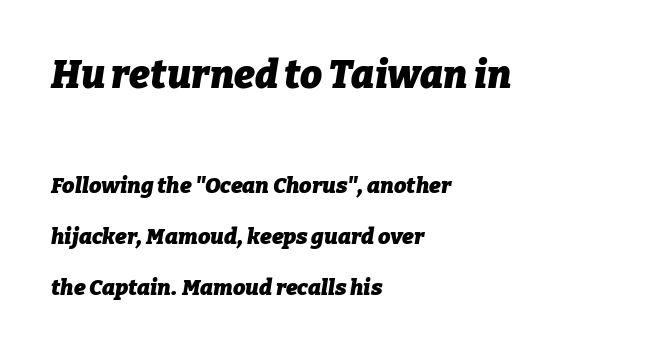
{"italic": "yes", "lean": "right", "slant_degrees": 9, "bold": "yes", "weight": "heavy", "width": "normal", "stroke_contrast": "low", "x_height": "medium", "monospaced": "no", "underline": "no", "align": "left", "line_spacing": "loose", "line_spacing_ratio": 2.31, "letter_spacing": "normal", "letter_spacing_em": 0.0, "larger_block": "first", "size_ratio": 1.77, "glyph_px": 39}
